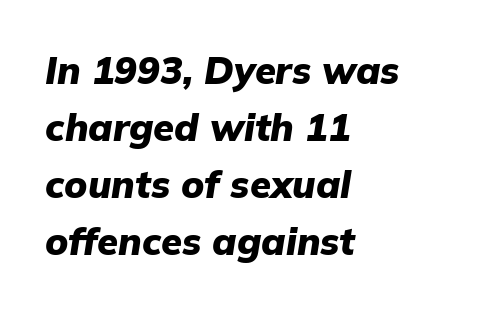
Is the type slanted? Yes — the strokes lean at a clear angle. Do the characters align in a grid? No, the font is proportional. The typesetter chose a ragged-right arrangement here. Default kerning and tracking; the words read as compact shapes. Line spacing here is normal.
